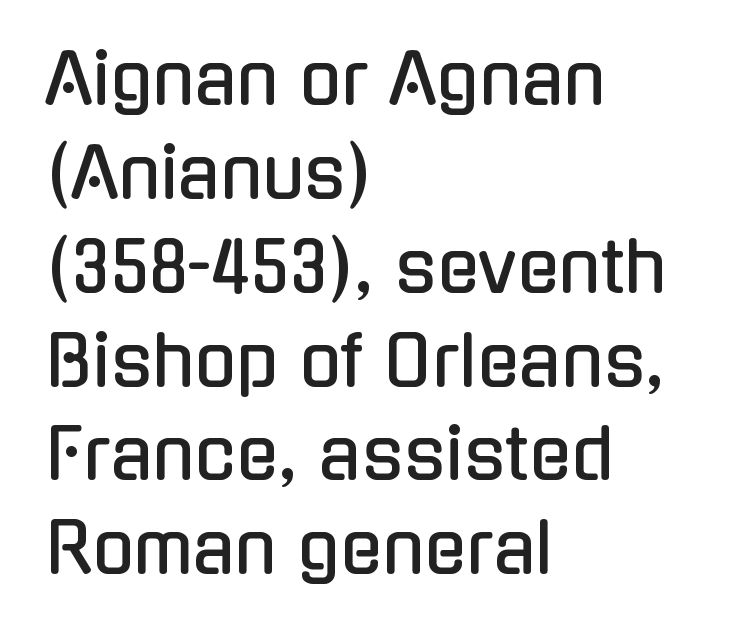
Q: Is the text italic (slanted)? A: No, it is upright.
Q: Is the typeface a serif or a sans-serif typeface? A: Sans-serif.
Q: Is the text underlined? A: No.
Q: How is the paragraph aligned? A: Left-aligned.
Q: Is the spacing between letters normal or unusually wide? A: Normal.
Q: Is the spacing between lines tight, normal or loose? A: Normal.
Q: Width (condensed, normal, or wide)? A: Condensed.
Q: Stroke contrast? A: Low.
Q: x-height? A: Medium.
Q: Monospaced? A: No.
